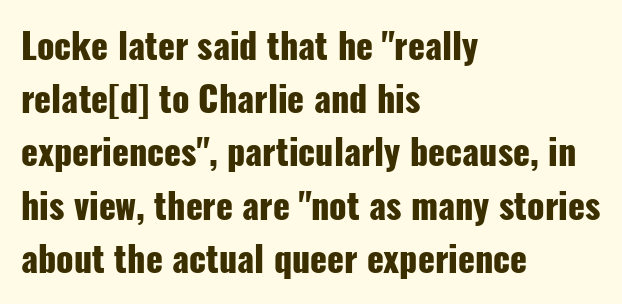
These lines stack with their left ends in a neat column. Examine the stroke ends and you'll find no serifs. The font is running at its bold setting. The words here are not underlined.
